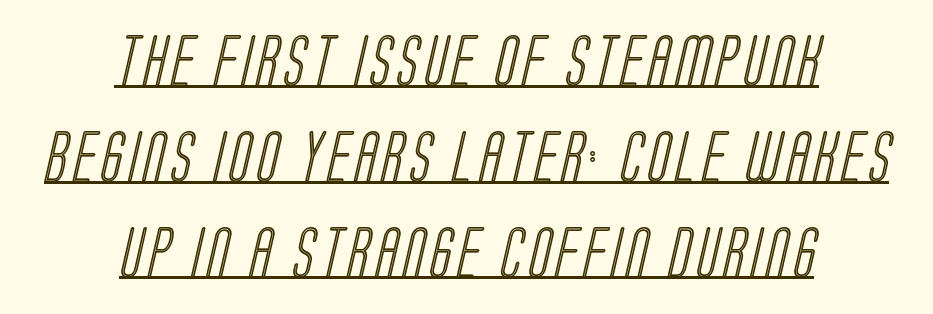
{"width": "condensed", "x_height": "large", "monospaced": "no", "underline": "yes", "align": "center", "line_spacing_ratio": 1.88, "glyph_px": 51}
